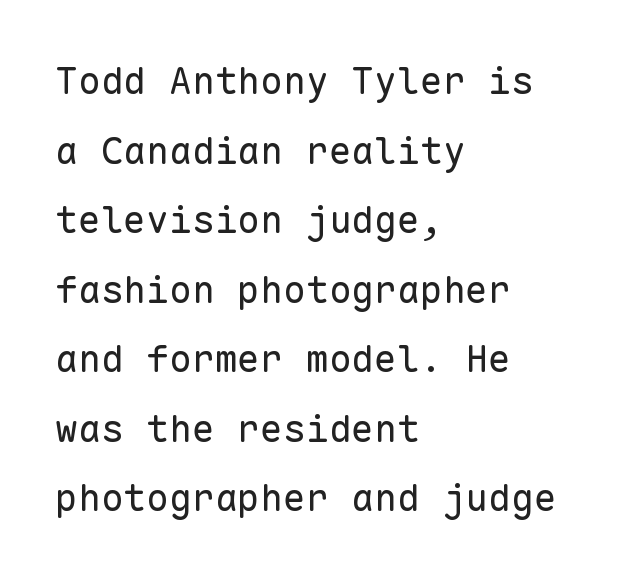
{"serif": "no", "italic": "no", "bold": "no", "weight": "regular", "width": "normal", "stroke_contrast": "low", "x_height": "medium", "monospaced": "yes", "underline": "no", "align": "left", "line_spacing_ratio": 1.83, "letter_spacing": "normal", "letter_spacing_em": 0.0, "glyph_px": 38}
